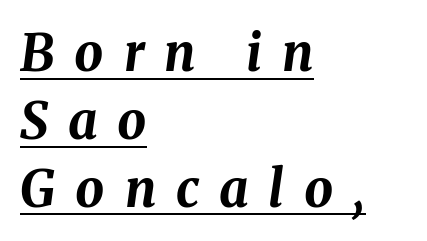
The image shows 51 px bold type, italic (leaning right); set left-aligned, normal line spacing (1.33x), unusually wide letter spacing (+0.39 em), underlined; medium stroke contrast and a medium x-height.
